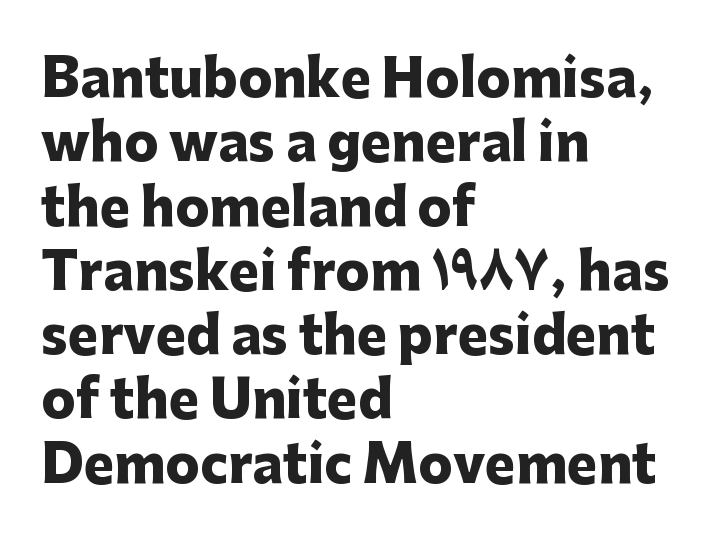
The image shows 51 px heavy sans-serif type, upright; set left-aligned, normal line spacing (1.26x), normal letter spacing, not underlined; low stroke contrast and a medium x-height.
